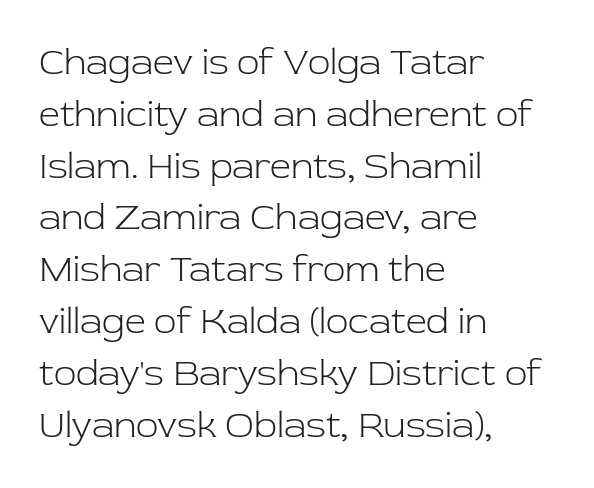
{"serif": "yes", "italic": "no", "bold": "no", "weight": "light", "width": "normal", "stroke_contrast": "low", "x_height": "medium", "monospaced": "no", "underline": "no", "align": "left", "line_spacing": "normal", "line_spacing_ratio": 1.4, "letter_spacing": "normal", "letter_spacing_em": 0.0, "glyph_px": 37}
